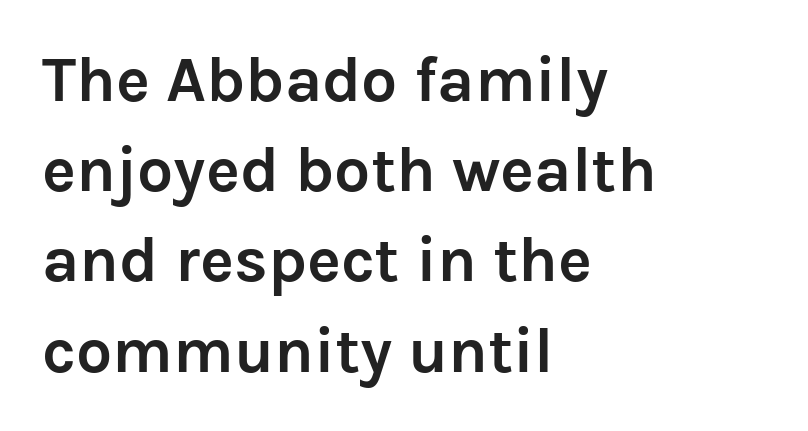
No extra tracking has been applied to these lines. Unlike a traditional serif, this face leaves its strokes unadorned. Quick note: not italic, upright. Quick note: underline off. The rendering uses a moderate line-height, typical for paragraphs. Character widths vary here, with narrow letters taking less room than wide ones.
